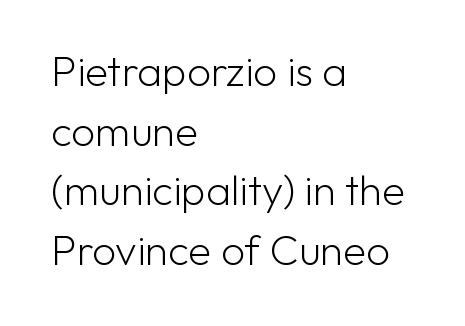
{"serif": "no", "italic": "no", "bold": "no", "weight": "light", "width": "normal", "stroke_contrast": "low", "x_height": "medium", "monospaced": "no", "underline": "no", "align": "left", "line_spacing": "normal", "line_spacing_ratio": 1.42, "letter_spacing": "normal", "letter_spacing_em": 0.0, "glyph_px": 42}
